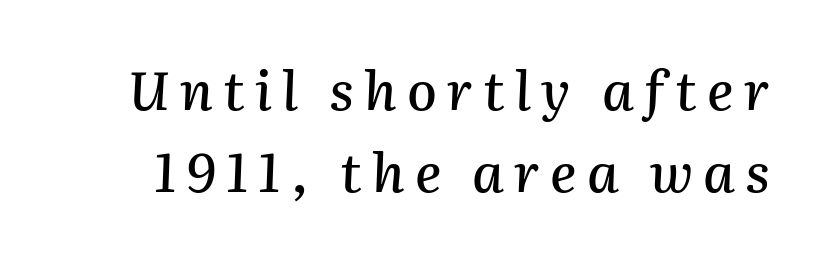
Q: Is the text italic (slanted)? A: Yes, it leans right by about 2 degrees.
Q: Is the text underlined? A: No.
Q: Is the spacing between lines tight, normal or loose? A: Normal.
Q: Width (condensed, normal, or wide)? A: Normal.
Q: Stroke contrast? A: Medium.
Q: x-height? A: Medium.
Q: Monospaced? A: No.
